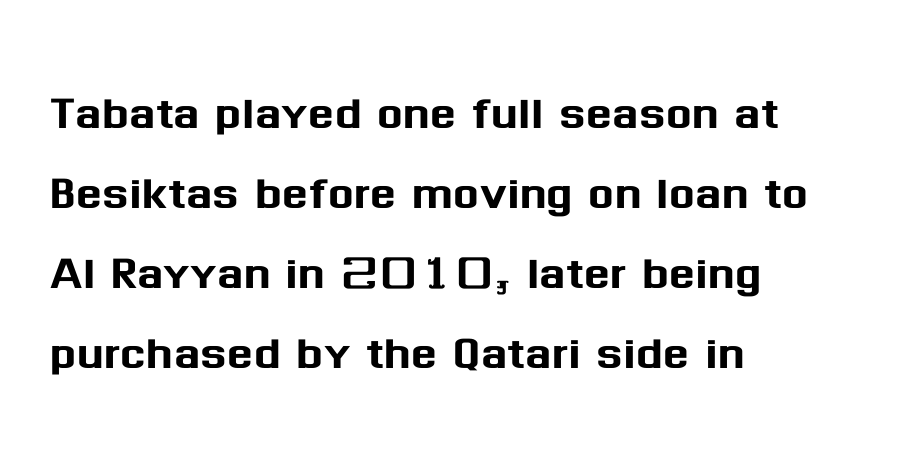
Q: Is the text italic (slanted)? A: No, it is upright.
Q: Is the typeface a serif or a sans-serif typeface? A: Sans-serif.
Q: Is the text underlined? A: No.
Q: How is the paragraph aligned? A: Left-aligned.
Q: Is the spacing between letters normal or unusually wide? A: Normal.
Q: Is the spacing between lines tight, normal or loose? A: Normal.
Q: Width (condensed, normal, or wide)? A: Normal.
Q: Stroke contrast? A: Medium.
Q: x-height? A: Medium.
Q: Monospaced? A: No.
